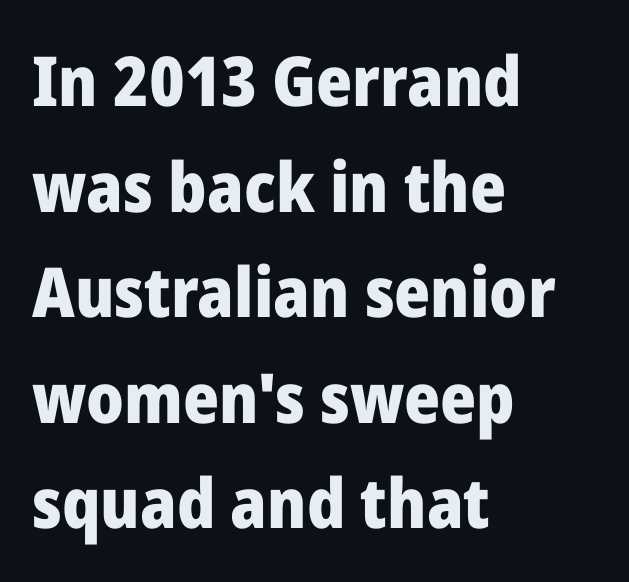
Horizontally, the lines are justified to the leading edge only. The face used here has the dense, thick strokes of a bold. Looks like regular typesetting: each glyph gets only the width it needs. A typesetter would label this face a sans. Between one letter and the next there's only the usual sliver of space.
